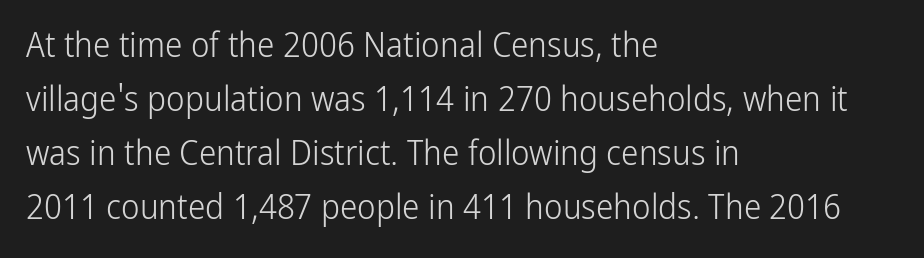
{"serif": "no", "italic": "no", "bold": "no", "weight": "light", "width": "condensed", "stroke_contrast": "low", "x_height": "medium", "monospaced": "no", "underline": "no", "align": "left", "line_spacing": "normal", "line_spacing_ratio": 1.54, "letter_spacing": "normal", "letter_spacing_em": 0.0, "glyph_px": 35}
